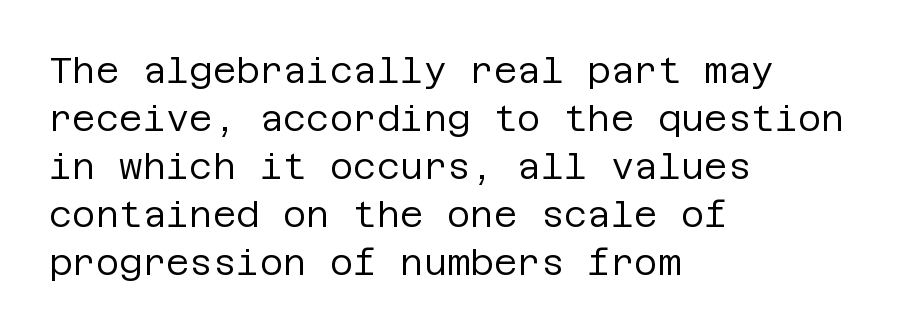
Q: Is the text bold? A: No.
Q: Is the text italic (slanted)? A: No, it is upright.
Q: Is the typeface a serif or a sans-serif typeface? A: Sans-serif.
Q: Is the text underlined? A: No.
Q: How is the paragraph aligned? A: Left-aligned.
Q: Is the spacing between letters normal or unusually wide? A: Normal.
Q: Is the spacing between lines tight, normal or loose? A: Normal.
Q: Width (condensed, normal, or wide)? A: Normal.
Q: Stroke contrast? A: Low.
Q: x-height? A: Large.
